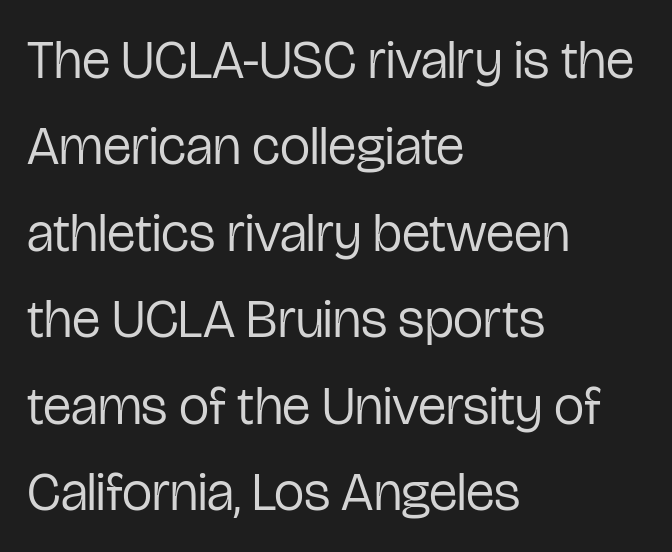
Q: Is the text bold? A: No.
Q: Is the text italic (slanted)? A: No, it is upright.
Q: Is the typeface a serif or a sans-serif typeface? A: Sans-serif.
Q: Is the text underlined? A: No.
Q: How is the paragraph aligned? A: Left-aligned.
Q: Is the spacing between letters normal or unusually wide? A: Normal.
Q: Is the spacing between lines tight, normal or loose? A: Normal.
Q: Width (condensed, normal, or wide)? A: Condensed.
Q: Stroke contrast? A: Low.
Q: x-height? A: Medium.
Q: Monospaced? A: No.
